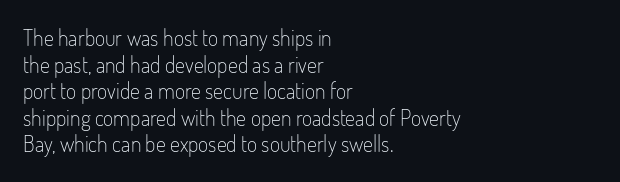
{"italic": "no", "bold": "no", "underline": "no", "align": "left", "line_spacing_ratio": 1.21, "letter_spacing": "normal", "letter_spacing_em": 0.0, "glyph_px": 22}
